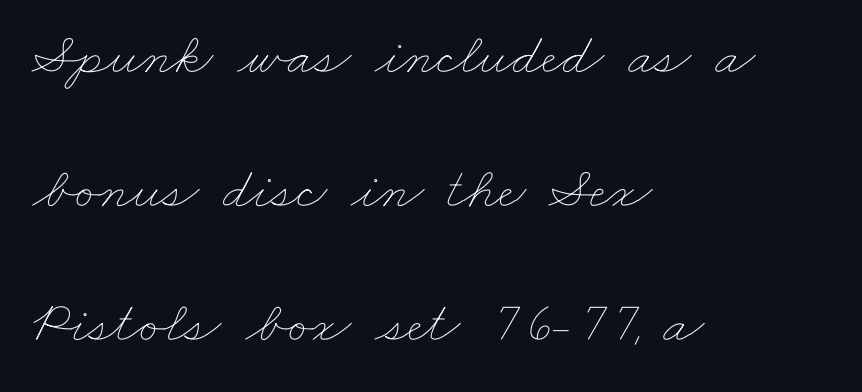
Vertical spacing — loose. Quick note: underline off. Between one letter and the next there's only the usual sliver of space. Heaviness? Minimal to ordinary, like unemphasized prose. Short and long lines alike share a common starting point at left.
